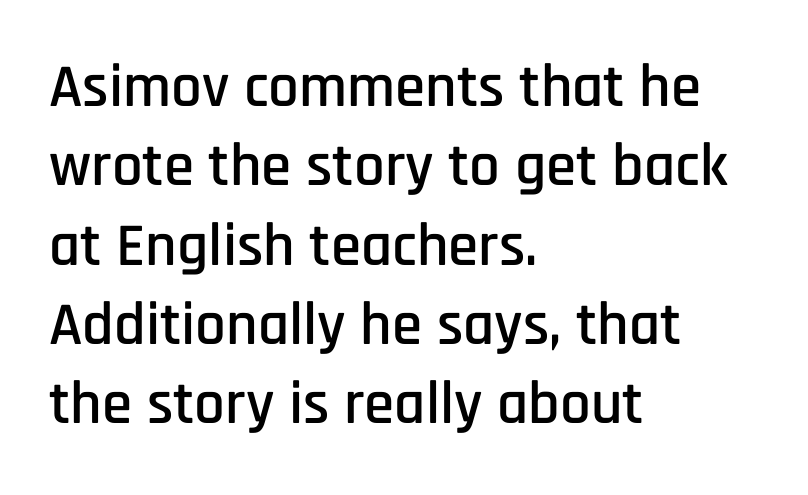
The rendering uses natural spacing where letterforms have individual widths. No italicization has been applied; the sample stays upright. Descenders are the only things crossing below the line. Words appear dense and cohesive because spacing is normal. Does the type have serifs? No, each stem ends abruptly.
